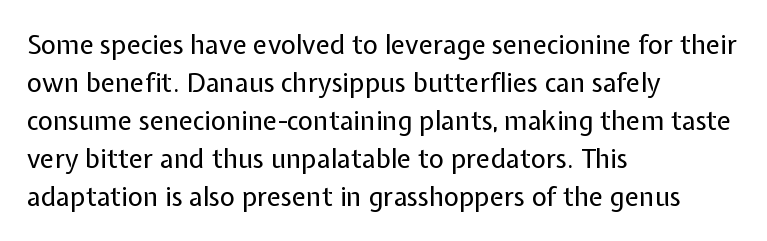
The image shows 26 px text type, upright; set left-aligned, normal line spacing (1.46x), normal letter spacing, not underlined.
